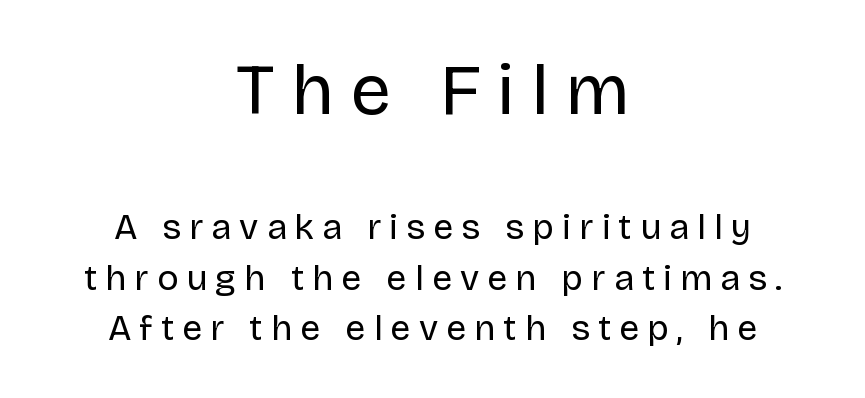
The lines are quadded center. Varying glyph widths throughout — classic text-font behaviour. Counters stay open thanks to moderate or lighter strokes. In terms of posture, this sample is upright.
